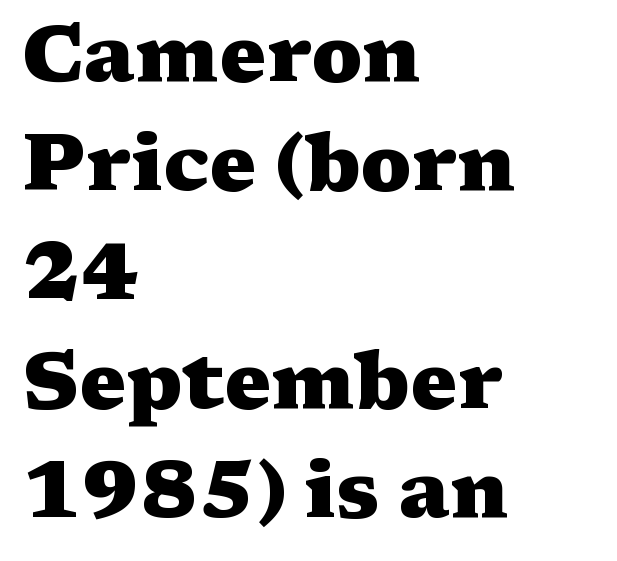
Q: Is the text bold? A: Yes.
Q: Is the text italic (slanted)? A: No, it is upright.
Q: Is the typeface a serif or a sans-serif typeface? A: Serif.
Q: Is the text underlined? A: No.
Q: How is the paragraph aligned? A: Left-aligned.
Q: Is the spacing between letters normal or unusually wide? A: Normal.
Q: Is the spacing between lines tight, normal or loose? A: Normal.
Q: Width (condensed, normal, or wide)? A: Wide.
Q: Stroke contrast? A: Medium.
Q: x-height? A: Medium.
Q: Monospaced? A: No.
